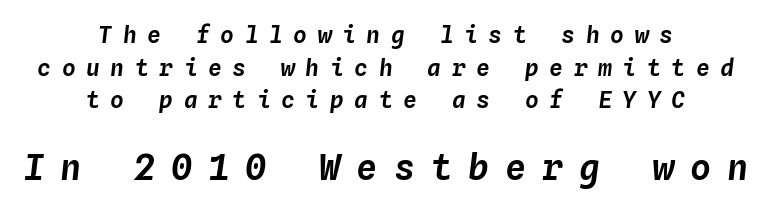
The image shows 35 px text type, italic (leaning right), monospaced; set centered, normal line spacing (1.42x), unusually wide letter spacing (+0.46 em), not underlined; the second (bottom) block is 1.52x larger; low stroke contrast and a medium x-height.
